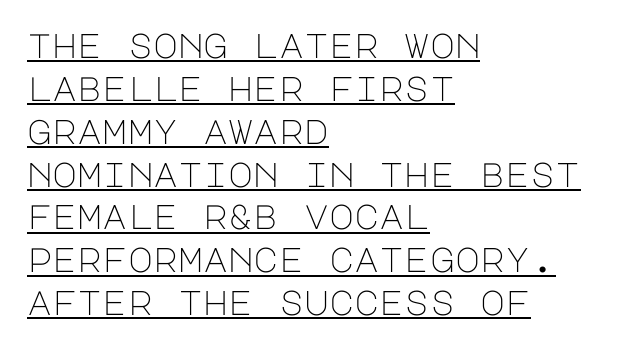
Characters remain perfectly vertical along every line. Glyph-to-glyph distance matches everyday printed text. Reading down the block, your eye returns to a fixed left position each line. Letters have the restrained weight of plain body copy at most.
